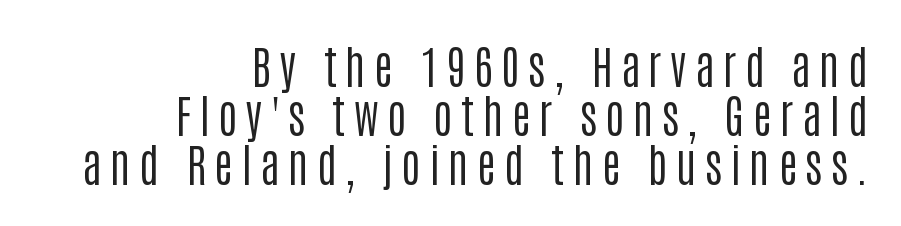
Q: Is the text bold? A: No.
Q: Is the text italic (slanted)? A: No, it is upright.
Q: Is the typeface a serif or a sans-serif typeface? A: Sans-serif.
Q: Is the text underlined? A: No.
Q: How is the paragraph aligned? A: Right-aligned.
Q: Is the spacing between lines tight, normal or loose? A: Tight.
Q: Width (condensed, normal, or wide)? A: Condensed.
Q: Stroke contrast? A: Low.
Q: x-height? A: Large.
Q: Monospaced? A: No.
